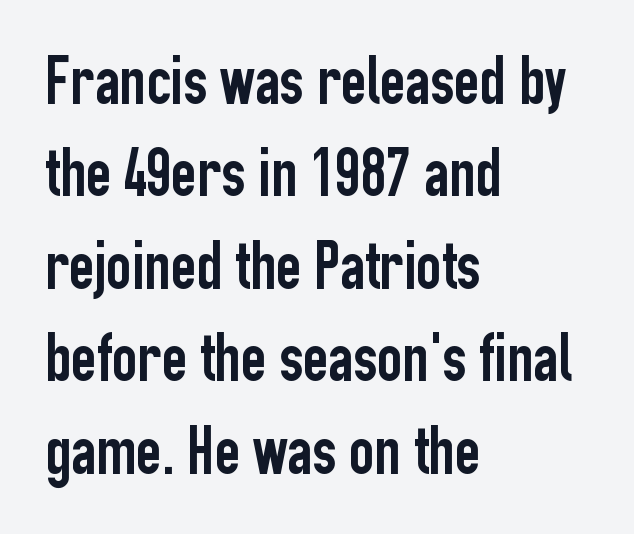
{"serif": "no", "italic": "no", "width": "condensed", "stroke_contrast": "low", "x_height": "medium", "monospaced": "no", "underline": "no", "align": "left", "line_spacing": "normal", "line_spacing_ratio": 1.34, "letter_spacing": "normal", "letter_spacing_em": 0.0, "glyph_px": 69}
